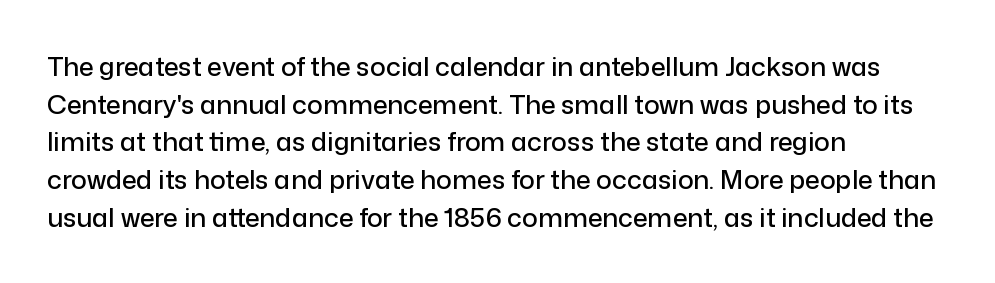
Q: Is the text italic (slanted)? A: No, it is upright.
Q: Is the text underlined? A: No.
Q: How is the paragraph aligned? A: Left-aligned.
Q: Is the spacing between letters normal or unusually wide? A: Normal.
Q: Is the spacing between lines tight, normal or loose? A: Normal.
